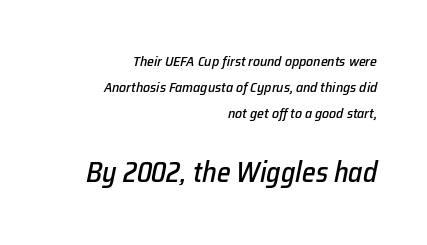
{"italic": "yes", "lean": "right", "slant_degrees": 12, "width": "normal", "stroke_contrast": "low", "x_height": "medium", "monospaced": "no", "underline": "no", "align": "right", "line_spacing_ratio": 1.84, "letter_spacing": "normal", "letter_spacing_em": 0.0, "larger_block": "second", "size_ratio": 2.0, "glyph_px": 28}
